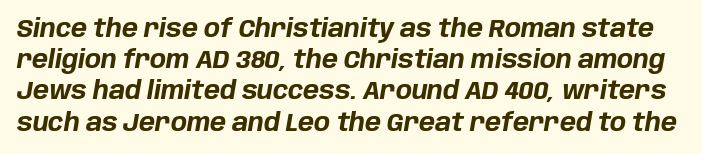
The image shows 24 px bold type, italic (leaning right); set normal line spacing (1.3x), normal letter spacing, not underlined.
